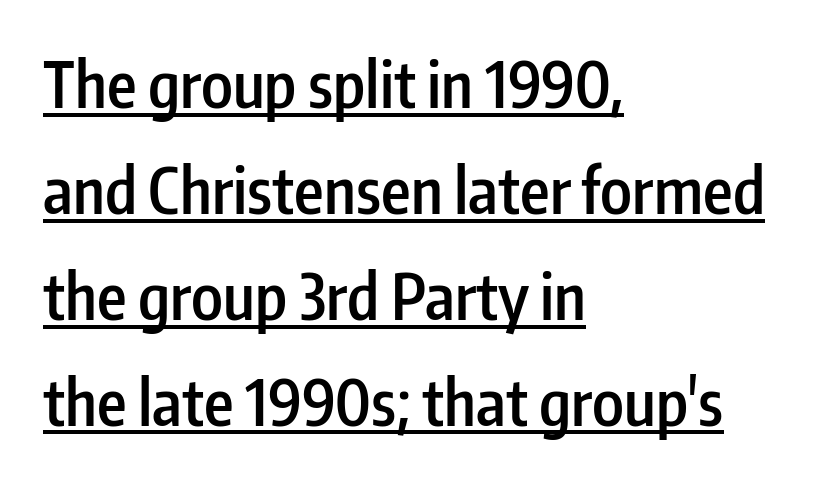
A typesetter would mark this as roman, not italic. The gaps between neighbouring characters are ordinary and unremarkable. Whoever set this chose a conventional vertical rhythm. A typesetter would label this face a sans. Where is the straight margin? On the left.
